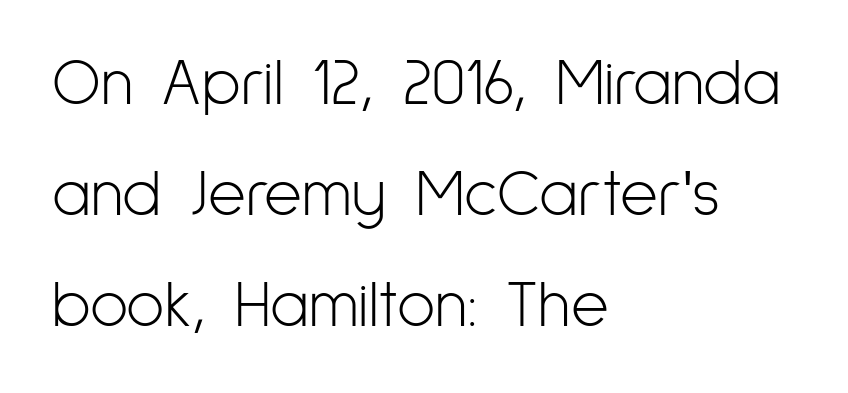
Q: Is the text bold? A: No.
Q: Is the text italic (slanted)? A: No, it is upright.
Q: Is the typeface a serif or a sans-serif typeface? A: Sans-serif.
Q: Is the text underlined? A: No.
Q: How is the paragraph aligned? A: Left-aligned.
Q: Is the spacing between letters normal or unusually wide? A: Normal.
Q: Width (condensed, normal, or wide)? A: Condensed.
Q: Stroke contrast? A: Low.
Q: x-height? A: Medium.
Q: Monospaced? A: No.
